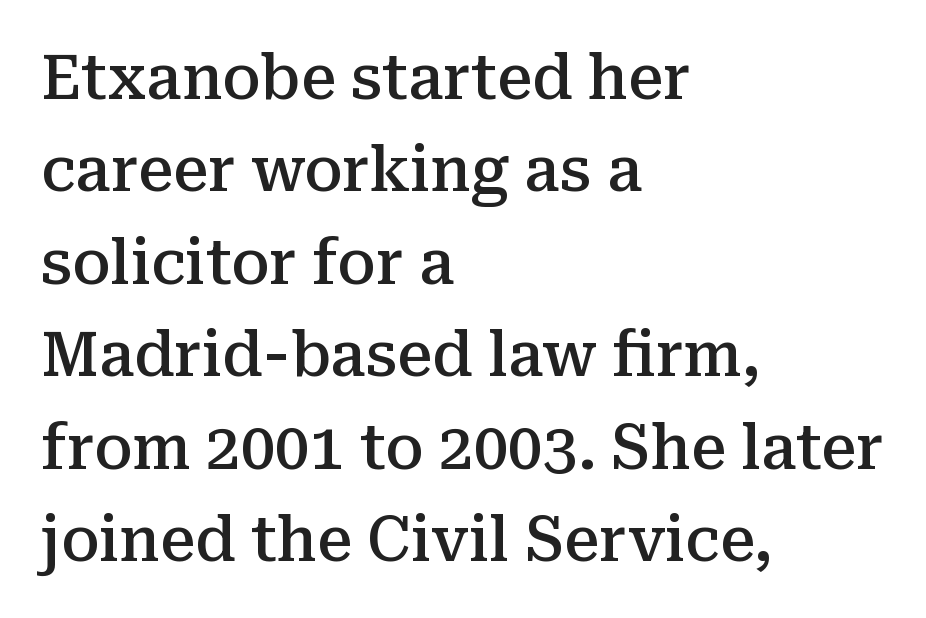
The image shows 62 px semibold serif type, upright; set left-aligned, normal line spacing (1.49x), normal letter spacing, not underlined; medium stroke contrast and a medium x-height.
